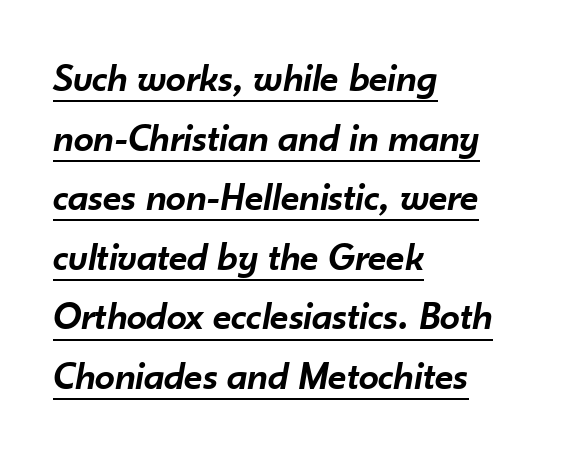
The image shows 40 px semibold type, italic (leaning right); set left-aligned, normal line spacing (1.49x), normal letter spacing, underlined; low stroke contrast and a small x-height.
